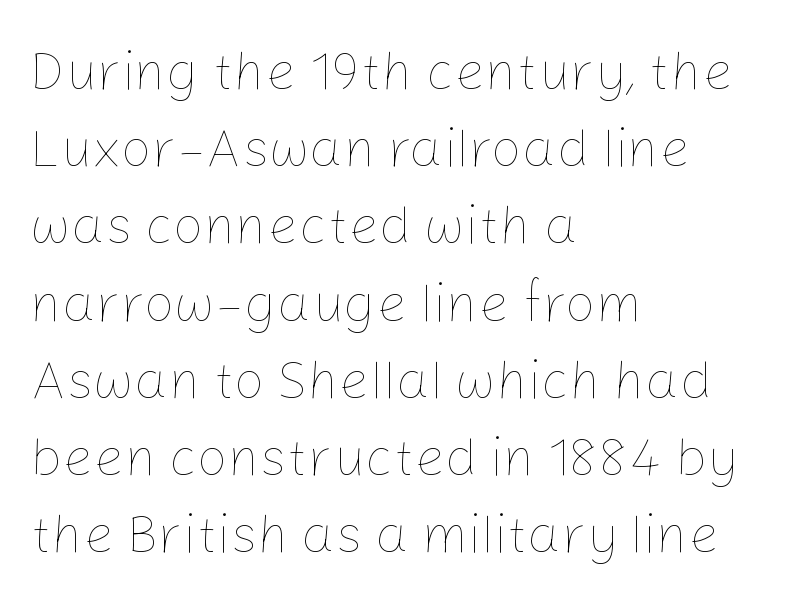
A student would call this left alignment; a typographer would say flush left, rag right. Do the characters align in a grid? No, the font is proportional. Leading matches the norm, producing a regular column. This sample uses an upright cut, with every glyph sitting square on the baseline. The face looks like a standard text weight, possibly lighter. Is the letter spacing exaggerated? No — it looks like the ordinary default.
